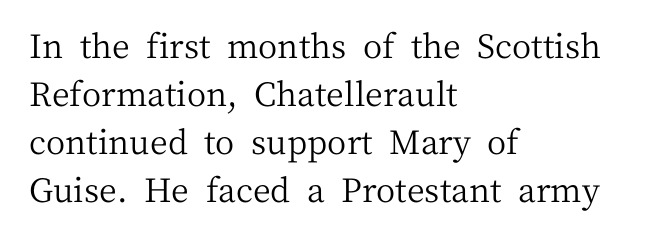
Weight: regular or lighter. You could not count columns in this text — the font is proportionally spaced. The characters display serif detailing at their extremities. Caption: standard tracking, unaltered. The glyphs are unaccompanied by any horizontal stroke below them. Is there much room between lines? A standard amount, neither cramped nor airy.
